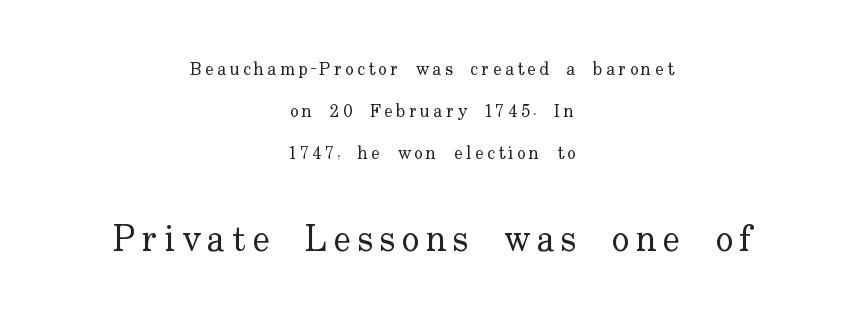
The font family rendered here belongs to the serif group. The rendering uses a large line-height, opening up the rows. This sample has the flowing, uneven cadence of proportional lettering. A student would call this center alignment; a typographer would say set centered. The letters stand upright; this is a roman face.
